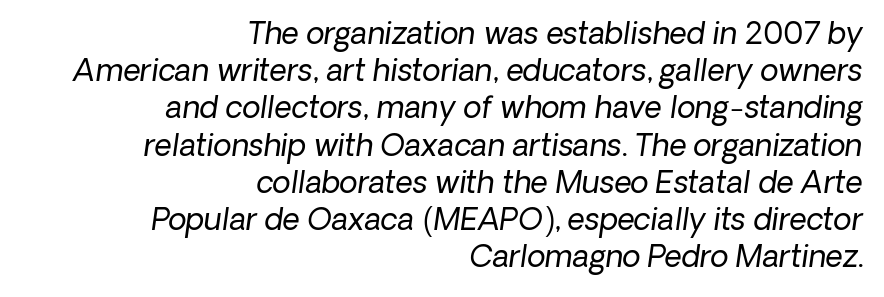
Type without underlining. The type family on display is of the sans-serif kind. Typeset ragged left — the right edge is the straight one. On a weight scale, this lands at 450 or below. A typesetter would call this proportional, since set widths differ per character. Nothing unusual about the tracking: characters are spaced as the font intends.
